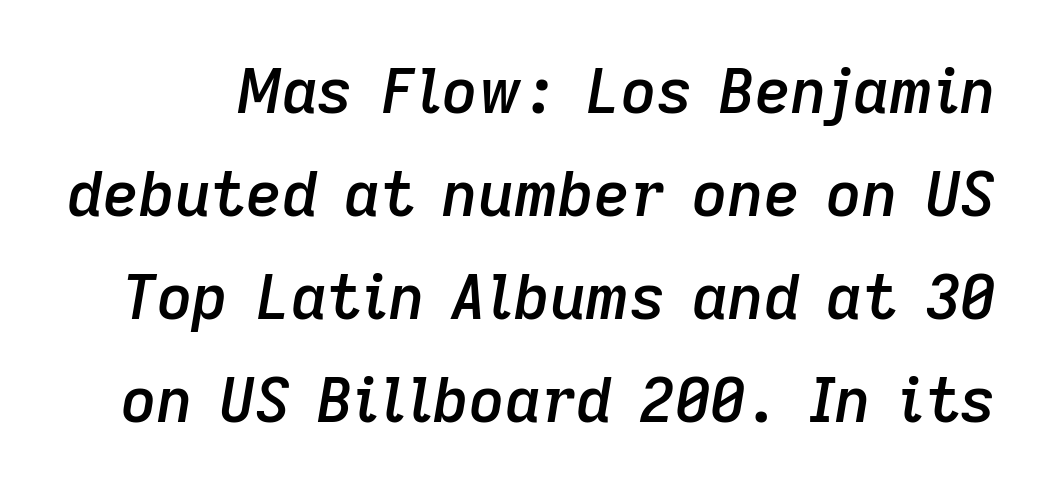
The rendering keeps characters at their native spacing. The zone under the glyphs is completely vacant. Note the varied advance widths — an 'i' is clearly narrower than an 'm'. There's an unmistakable incline to the writing here. Successive baselines arrive at the customary interval. The font is running at a semibold setting, under full bold.
